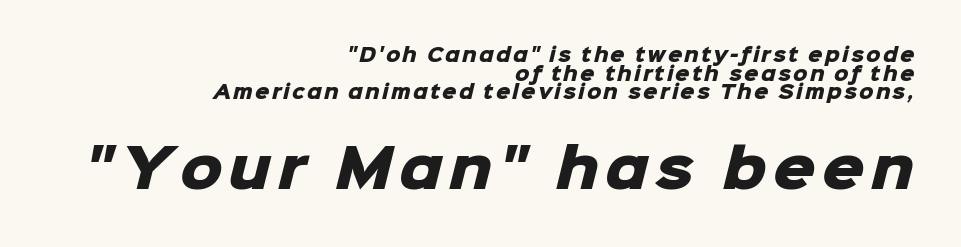
Q: Is the text bold? A: Yes.
Q: Is the typeface a serif or a sans-serif typeface? A: Sans-serif.
Q: Is the text underlined? A: No.
Q: How is the paragraph aligned? A: Right-aligned.
Q: Is the spacing between lines tight, normal or loose? A: Tight.
Q: Which block of text is set in a larger size, the first (top) or the second (bottom)? A: The second (bottom) one.
Q: Width (condensed, normal, or wide)? A: Normal.
Q: Stroke contrast? A: Low.
Q: x-height? A: Medium.
Q: Monospaced? A: No.
